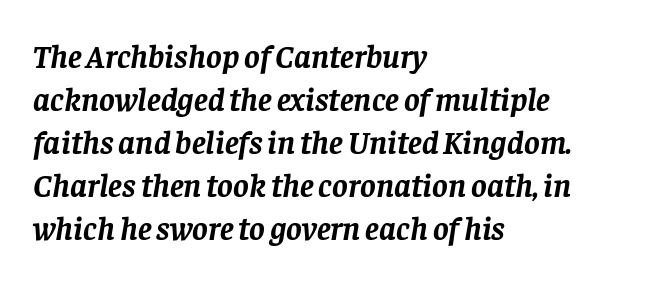
Q: Is the text bold? A: Yes.
Q: Is the text italic (slanted)? A: Yes, it leans right by about 8 degrees.
Q: Is the typeface a serif or a sans-serif typeface? A: Serif.
Q: Is the text underlined? A: No.
Q: How is the paragraph aligned? A: Left-aligned.
Q: Is the spacing between letters normal or unusually wide? A: Normal.
Q: Is the spacing between lines tight, normal or loose? A: Normal.
Q: Width (condensed, normal, or wide)? A: Normal.
Q: Stroke contrast? A: Low.
Q: x-height? A: Large.
Q: Monospaced? A: No.
